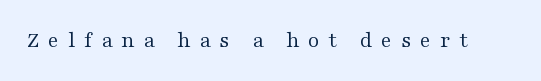
{"italic": "no", "bold": "no", "underline": "no", "letter_spacing": "wide", "letter_spacing_em": 0.4, "glyph_px": 22}
